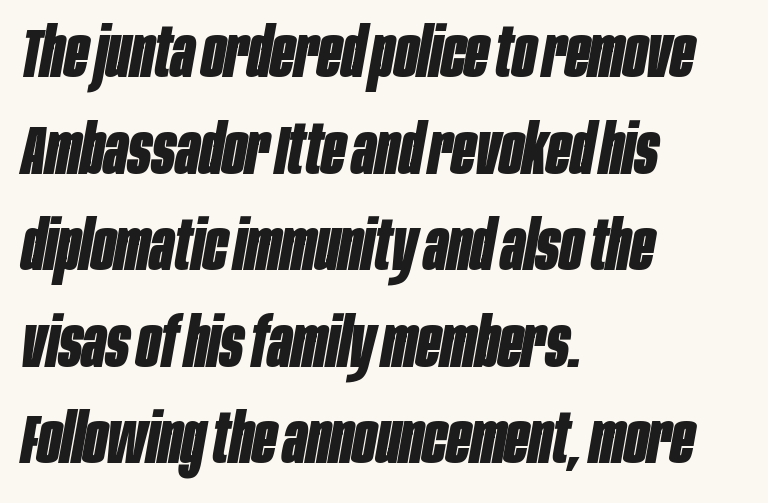
The image shows 69 px bold, condensed type, italic (leaning right); set left-aligned, normal line spacing (1.4x), normal letter spacing, not underlined; low stroke contrast and a large x-height.
